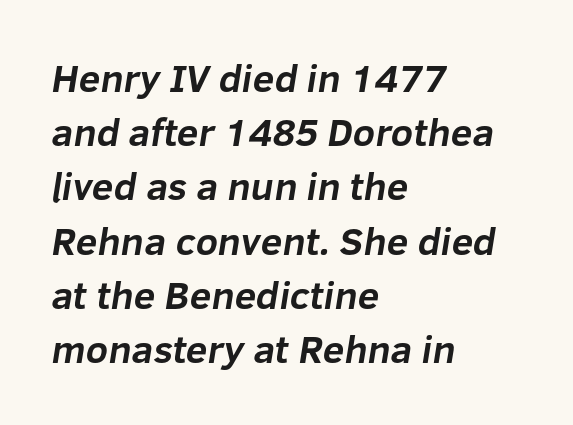
Here the designer chose a conventional face with non-uniform glyph widths. The characters display no serif detailing; their extremities are plain. Notice how thick the strokes are: this is what a full bold looks like. Clear beneath every line of the passage. These lines sit exactly where default settings would place them. The letters sit at their default tracking, neither squeezed nor spread.
